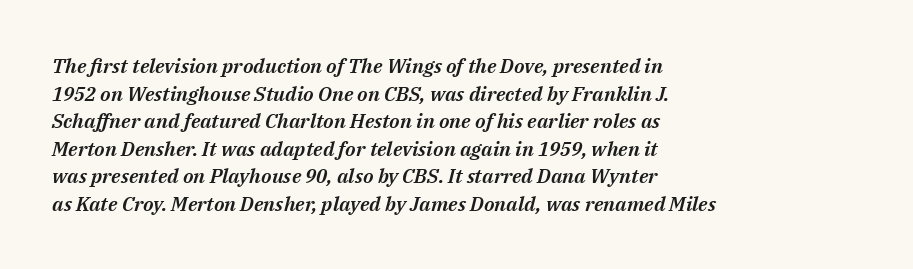
{"italic": "yes", "lean": "right", "slant_degrees": 14, "underline": "no", "align": "left", "line_spacing": "normal", "line_spacing_ratio": 1.38, "letter_spacing": "normal", "letter_spacing_em": 0.0, "glyph_px": 20}
